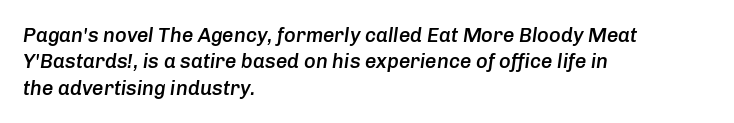
The image shows 20 px text type, italic (leaning right); set left-aligned, normal line spacing (1.32x), normal letter spacing, not underlined.
